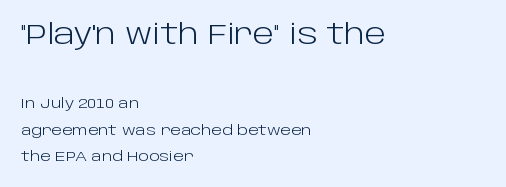
Quick note: underline off. The composition opens big and finishes small. What kind of face is this? One without serifs — a sans. The lines are quadded left.
